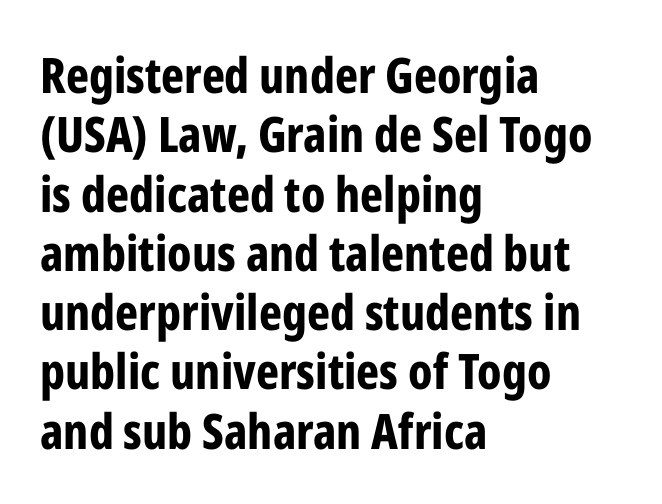
Q: Is the text bold? A: Yes.
Q: Is the text italic (slanted)? A: No, it is upright.
Q: Is the typeface a serif or a sans-serif typeface? A: Sans-serif.
Q: Is the text underlined? A: No.
Q: How is the paragraph aligned? A: Left-aligned.
Q: Is the spacing between letters normal or unusually wide? A: Normal.
Q: Width (condensed, normal, or wide)? A: Condensed.
Q: Stroke contrast? A: Low.
Q: x-height? A: Medium.
Q: Monospaced? A: No.
